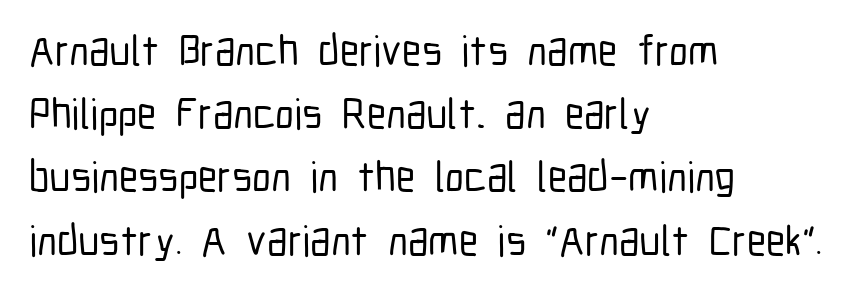
{"serif": "no", "italic": "no", "width": "condensed", "stroke_contrast": "low", "x_height": "medium", "monospaced": "no", "underline": "no", "align": "left", "line_spacing": "normal", "line_spacing_ratio": 1.47, "letter_spacing": "normal", "letter_spacing_em": 0.0, "glyph_px": 43}
